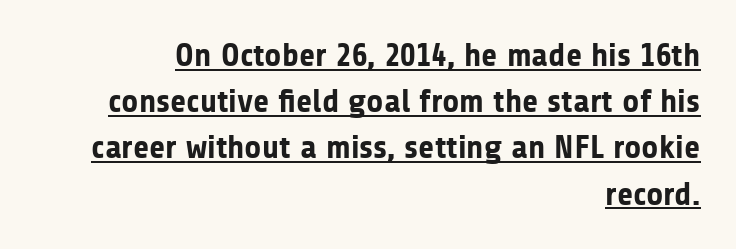
Q: Is the text bold? A: Yes.
Q: Is the text italic (slanted)? A: No, it is upright.
Q: Is the typeface a serif or a sans-serif typeface? A: Sans-serif.
Q: Is the text underlined? A: Yes.
Q: How is the paragraph aligned? A: Right-aligned.
Q: Is the spacing between letters normal or unusually wide? A: Normal.
Q: Is the spacing between lines tight, normal or loose? A: Normal.
Q: Width (condensed, normal, or wide)? A: Normal.
Q: Stroke contrast? A: Low.
Q: x-height? A: Medium.
Q: Monospaced? A: No.
